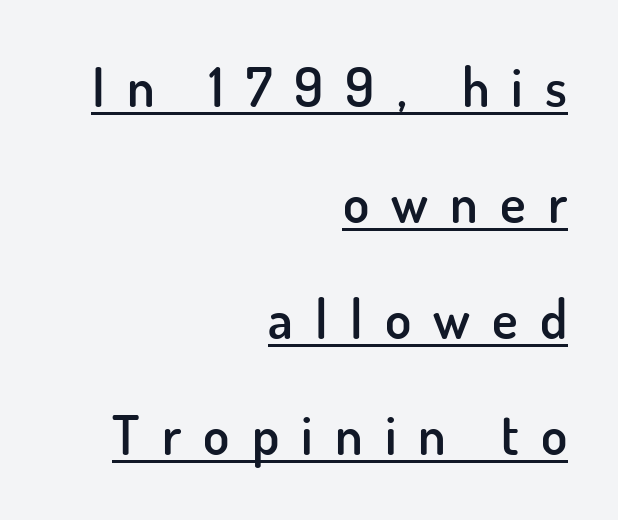
It's the straight-up-and-down kind of type. A typesetter would call this heavily tracked-out type. Character widths vary here, with narrow letters taking less room than wide ones. Decoration check: the copy is underlined.
